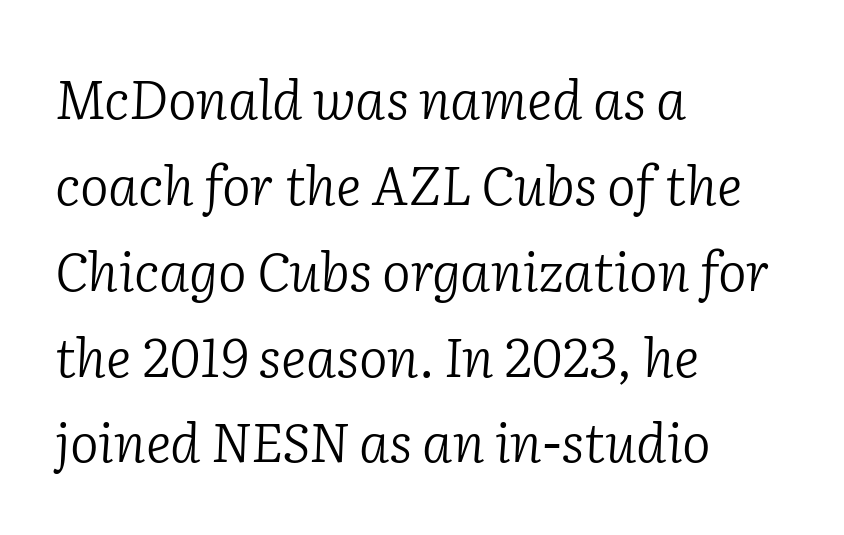
The image shows 54 px light serif type, italic (leaning right); set left-aligned, normal line spacing (1.59x), normal letter spacing, not underlined; low stroke contrast and a medium x-height.
